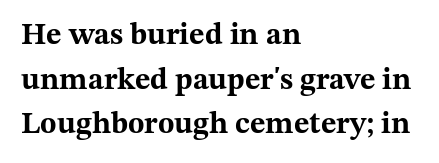
{"serif": "yes", "italic": "no", "bold": "yes", "weight": "bold", "width": "wide", "stroke_contrast": "medium", "x_height": "medium", "monospaced": "no", "underline": "no", "align": "left", "line_spacing": "normal", "line_spacing_ratio": 1.49, "letter_spacing": "normal", "letter_spacing_em": 0.0, "glyph_px": 30}
